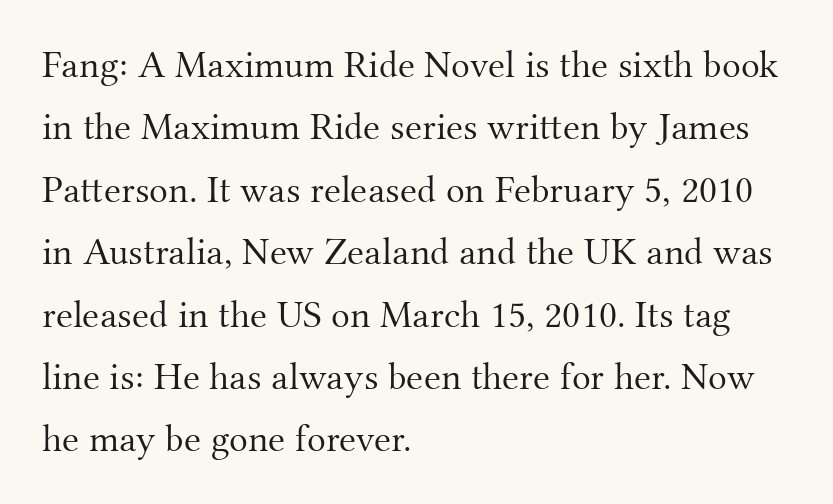
Q: Is the text bold? A: No.
Q: Is the text italic (slanted)? A: No, it is upright.
Q: Is the typeface a serif or a sans-serif typeface? A: Serif.
Q: Is the text underlined? A: No.
Q: How is the paragraph aligned? A: Left-aligned.
Q: Is the spacing between letters normal or unusually wide? A: Normal.
Q: Is the spacing between lines tight, normal or loose? A: Normal.
Q: Width (condensed, normal, or wide)? A: Normal.
Q: Stroke contrast? A: Medium.
Q: x-height? A: Small.
Q: Monospaced? A: No.
